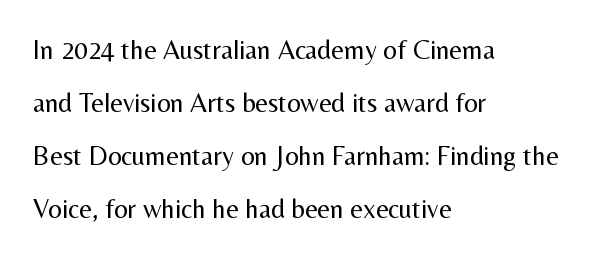
How are the letters spaced? Ordinarily, with no added tracking. Does the leading feel generous? Absolutely, it's lavish. Clear beneath every line of the passage. The paragraph shown leans on its left margin.
